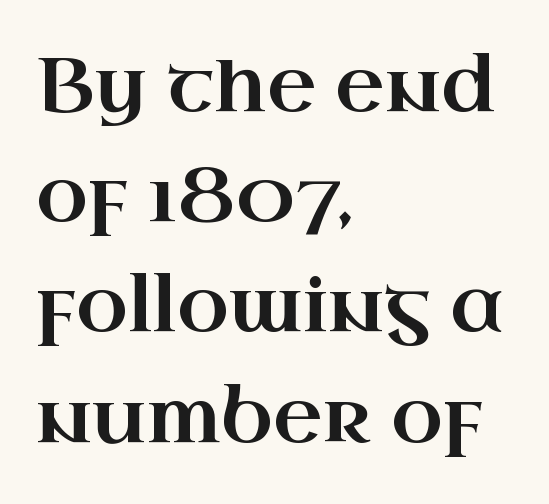
The words here are not underlined. The passage shown is typed in a proportional face where columns would drift. Classification — serif. Teacher's note: observe the even left margin — that is flush-left alignment. Rendered with straight, roman letterforms. Regular leading.
